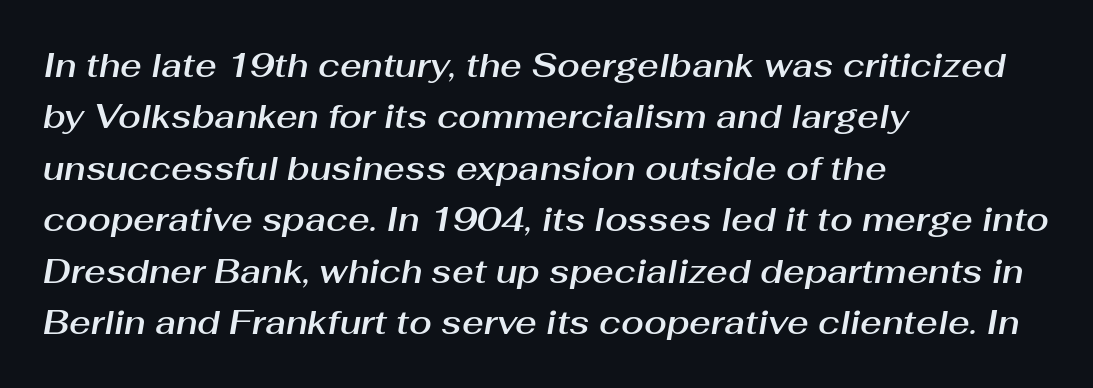
Characters are canted at an angle relative to the baseline's perpendicular. Character widths vary here, with narrow letters taking less room than wide ones. This block has exactly the height ordinary leading produces. Reading down the block, your eye returns to a fixed left position each line. Lines of text with bare space underneath.
